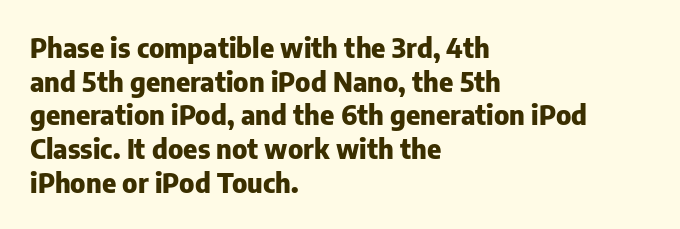
The image shows 27 px bold type, upright; set left-aligned, normal line spacing (1.25x), normal letter spacing, not underlined.
